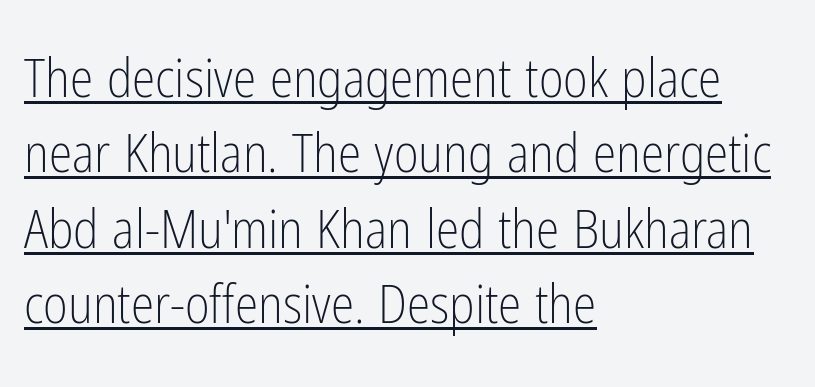
The rendering uses the underline text-decoration. Observe the ordinary spacing: letters are neighbours, not strangers. This rendering employs a face without finishing strokes, i.e., a sans-serif. Vertical spacing — default.
